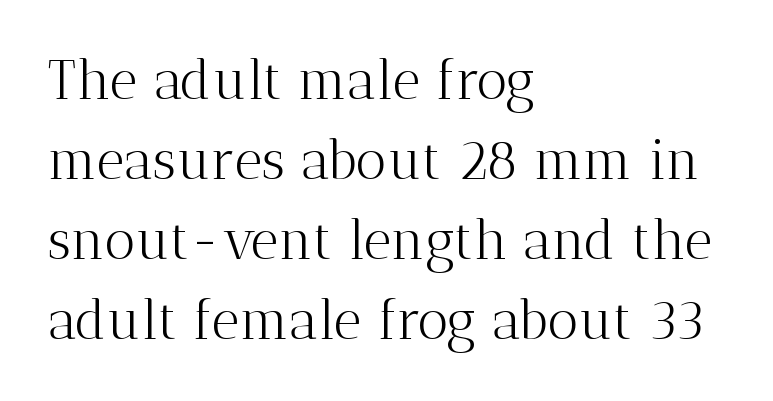
Q: Is the text bold? A: No.
Q: Is the text italic (slanted)? A: No, it is upright.
Q: Is the typeface a serif or a sans-serif typeface? A: Serif.
Q: Is the text underlined? A: No.
Q: How is the paragraph aligned? A: Left-aligned.
Q: Is the spacing between letters normal or unusually wide? A: Normal.
Q: Is the spacing between lines tight, normal or loose? A: Normal.
Q: Width (condensed, normal, or wide)? A: Normal.
Q: Stroke contrast? A: Medium.
Q: x-height? A: Medium.
Q: Monospaced? A: No.
